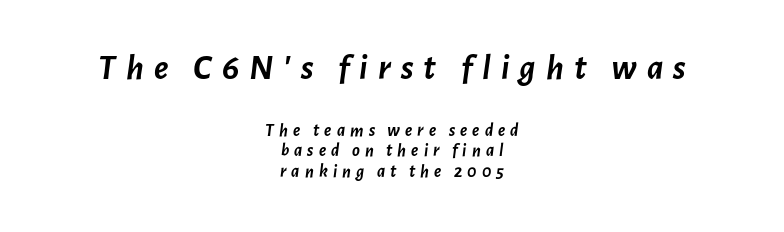
Q: Is the text bold? A: Yes.
Q: Is the text italic (slanted)? A: Yes, it leans right by about 7 degrees.
Q: Is the text underlined? A: No.
Q: How is the paragraph aligned? A: Centered.
Q: Is the spacing between letters normal or unusually wide? A: Unusually wide.
Q: Which block of text is set in a larger size, the first (top) or the second (bottom)? A: The first (top) one.
Q: Width (condensed, normal, or wide)? A: Normal.
Q: Stroke contrast? A: Low.
Q: x-height? A: Medium.
Q: Monospaced? A: No.
